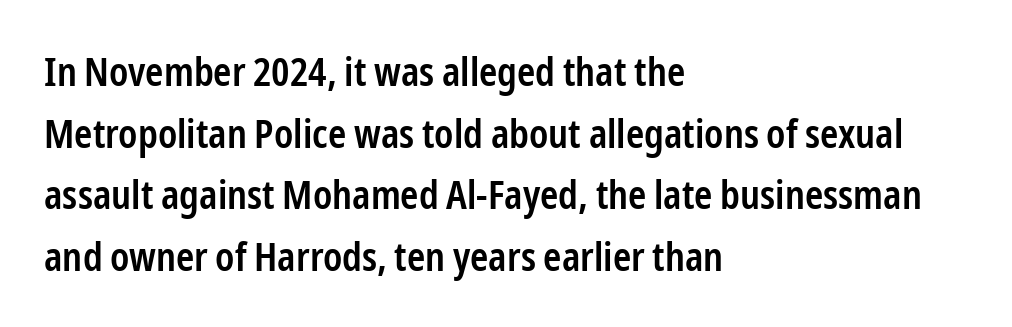
Q: Is the text bold? A: Semi-bold.
Q: Is the text italic (slanted)? A: No, it is upright.
Q: Is the typeface a serif or a sans-serif typeface? A: Sans-serif.
Q: Is the text underlined? A: No.
Q: How is the paragraph aligned? A: Left-aligned.
Q: Is the spacing between letters normal or unusually wide? A: Normal.
Q: Is the spacing between lines tight, normal or loose? A: Normal.
Q: Width (condensed, normal, or wide)? A: Condensed.
Q: Stroke contrast? A: Low.
Q: x-height? A: Medium.
Q: Monospaced? A: No.
